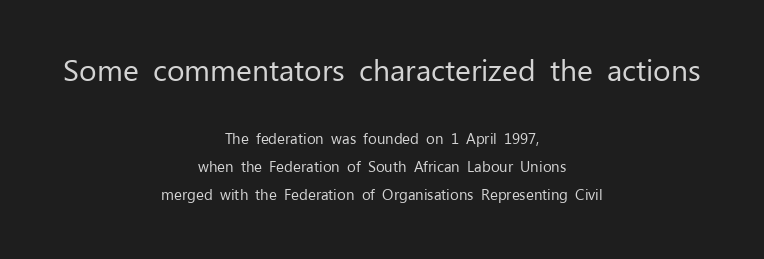
Casual observation: everything's sitting right in the middle. The typeface has the unassuming heft of standard copy or less. Posture: straight, roman, zero tilt. Compared with typical body copy, the letter spacing here is the same. Proportional: the letters do not fall into vertical columns.
